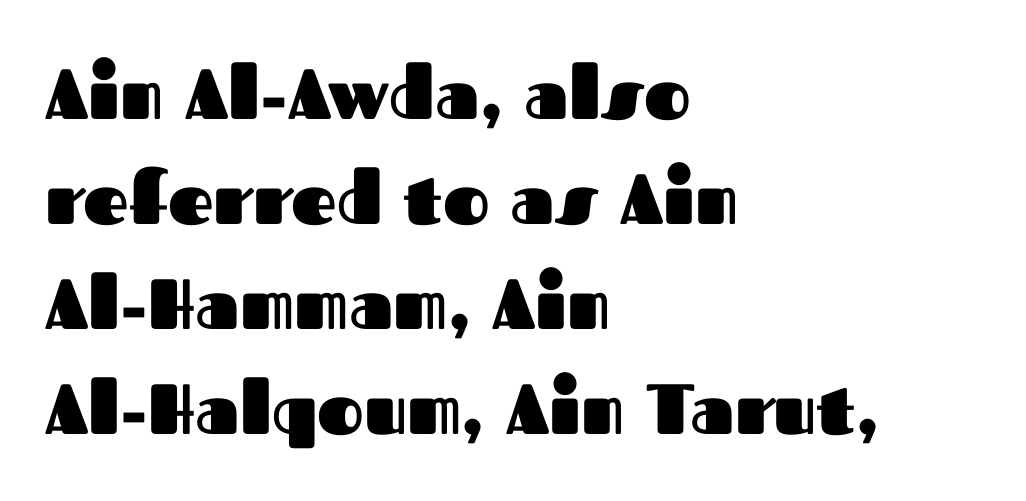
The image shows 71 px heavy sans-serif type, upright; set left-aligned, normal line spacing (1.48x), normal letter spacing, not underlined; medium stroke contrast and a medium x-height.
